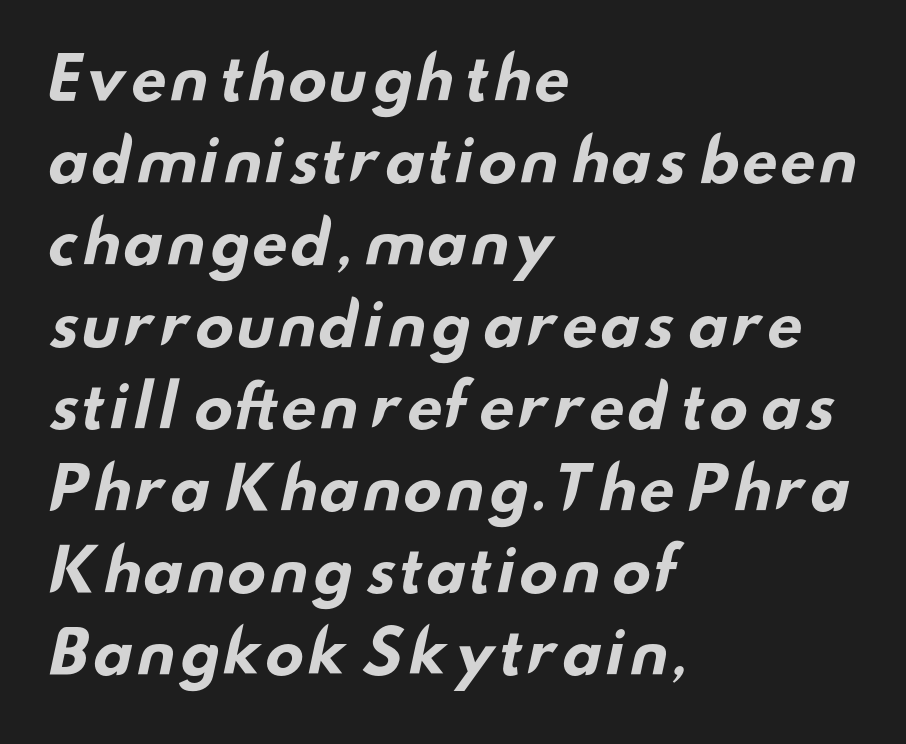
The image shows 59 px bold, wide sans-serif type; set left-aligned, normal line spacing (1.39x), normal letter spacing, not underlined; low stroke contrast and a small x-height.
